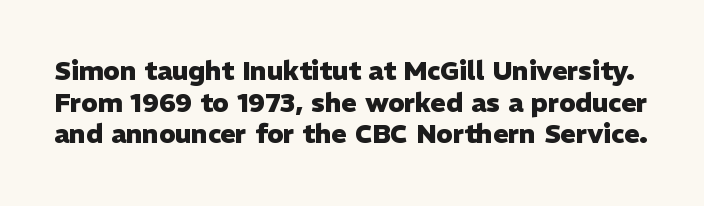
The image shows 26 px bold type, upright; set line spacing 1.22x, normal letter spacing, not underlined.
